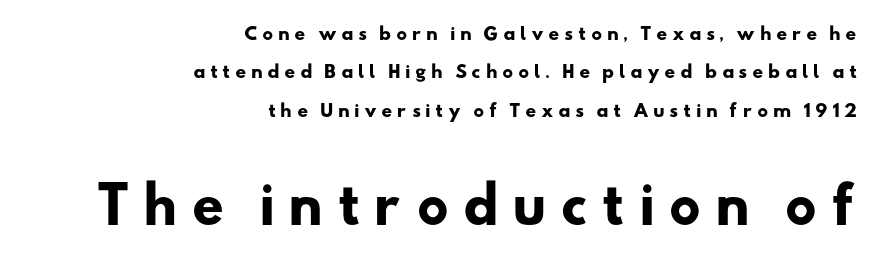
The image shows 50 px heavy, wide sans-serif type; set right-aligned, loose line spacing (2.26x), unusually wide letter spacing (+0.26 em), not underlined; the second (bottom) block is 2.94x larger; low stroke contrast and a small x-height.
